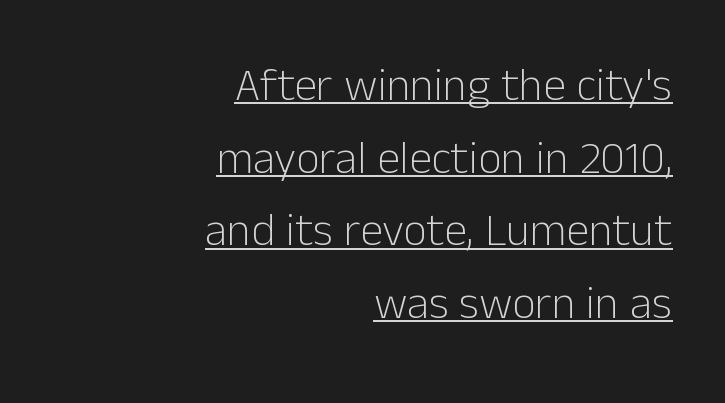
Underlined type. Regarding serifs, this sample does without them. Short note: letters normally spaced. How would I describe the line gaps? Plain and ordinary. The passage shown is not bold in any degree. You can tell it's not italic because the verticals are truly vertical.
